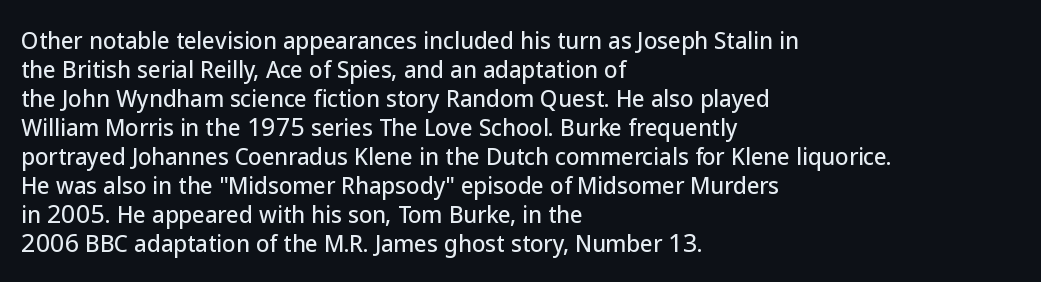
{"italic": "no", "underline": "no", "align": "left", "line_spacing": "normal", "line_spacing_ratio": 1.32, "letter_spacing": "normal", "letter_spacing_em": 0.0, "glyph_px": 22}
